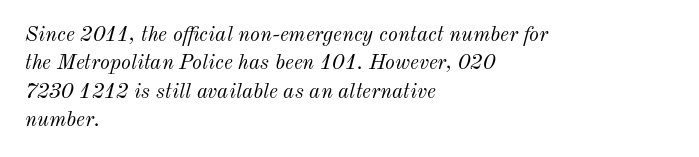
Q: Is the text bold? A: No.
Q: Is the text italic (slanted)? A: Yes, it leans right by about 12 degrees.
Q: Is the text underlined? A: No.
Q: How is the paragraph aligned? A: Left-aligned.
Q: Is the spacing between letters normal or unusually wide? A: Normal.
Q: Is the spacing between lines tight, normal or loose? A: Normal.
